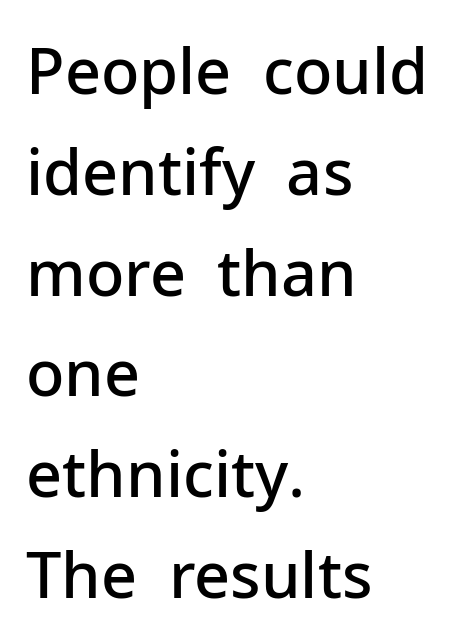
The image shows 63 px semibold sans-serif type, upright; set left-aligned, normal line spacing (1.6x), normal letter spacing, not underlined; low stroke contrast and a medium x-height.
